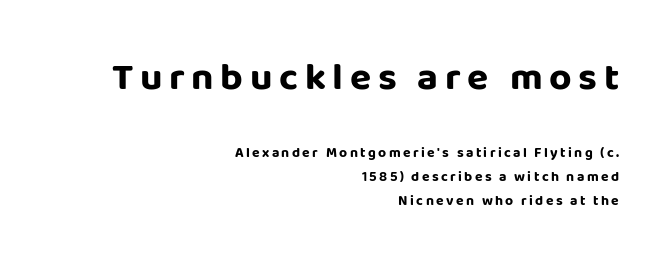
Posture: upright roman. Heavy-handed strokes throughout: this text is bold. The face used here is a sans, in the tradition of grotesques and geometrics. Every row of glyphs terminates at an identical x-position on the right. The more generous point size was reserved for the upper chunk.
